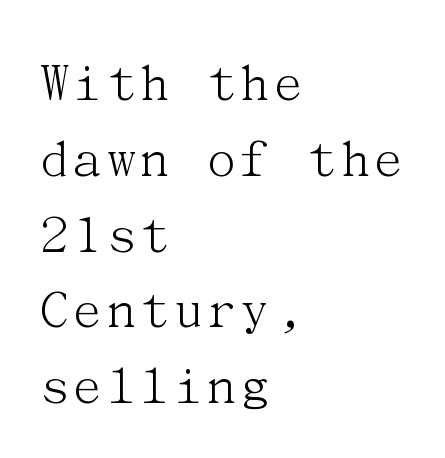
Q: Is the text bold? A: No.
Q: Is the text italic (slanted)? A: No, it is upright.
Q: Is the typeface a serif or a sans-serif typeface? A: Serif.
Q: Is the text underlined? A: No.
Q: How is the paragraph aligned? A: Left-aligned.
Q: Is the spacing between letters normal or unusually wide? A: Normal.
Q: Is the spacing between lines tight, normal or loose? A: Normal.
Q: Width (condensed, normal, or wide)? A: Normal.
Q: Stroke contrast? A: Medium.
Q: x-height? A: Medium.
